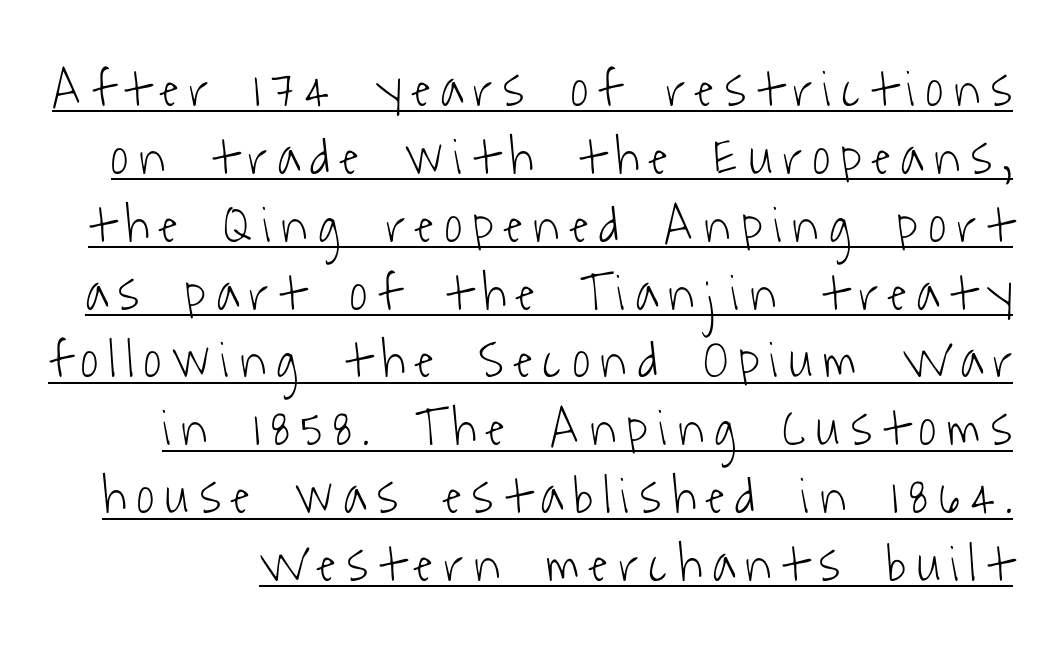
The image shows 53 px light, condensed sans-serif type; set normal line spacing (1.28x), unusually wide letter spacing (+0.21 em), underlined; low stroke contrast and a medium x-height.
